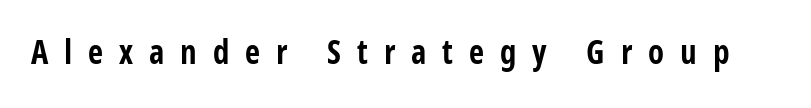
Summary of weight: heavy, a full bold. Characters follow at a spacing far wider than the type designer built in. Every stem runs plumb, perpendicular to the baseline. This is sans-serif lettering, the kind often seen on screens and signage. The words here are not underlined.
